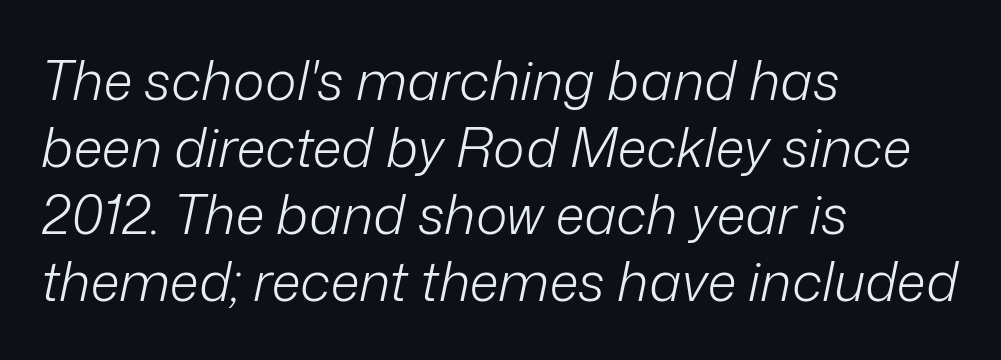
{"italic": "yes", "lean": "right", "slant_degrees": 12, "bold": "no", "weight": "light", "width": "normal", "stroke_contrast": "low", "x_height": "medium", "monospaced": "no", "underline": "no", "align": "left", "line_spacing_ratio": 1.24, "letter_spacing": "normal", "letter_spacing_em": 0.0, "glyph_px": 54}
